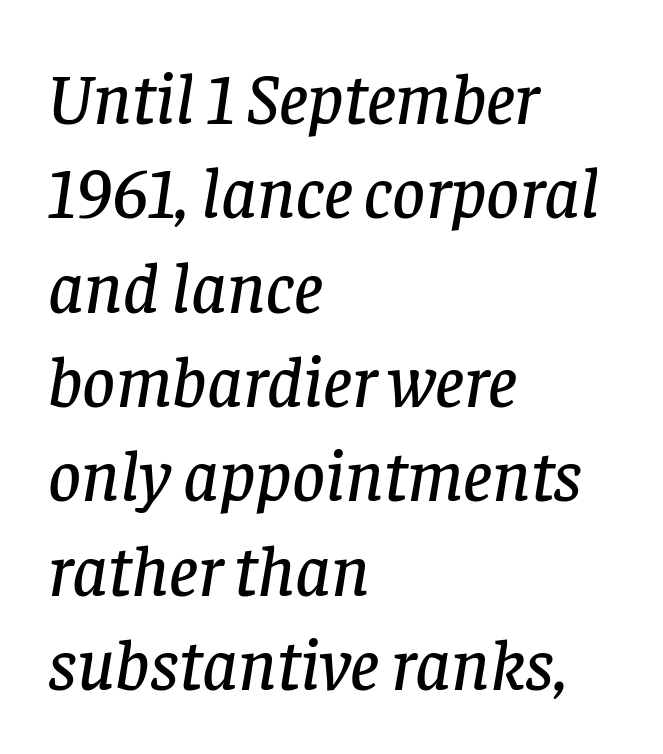
Observe the lean: these are italic letterforms. Reading down the column, the eye jumps a familiar distance to each next line. Any mark beneath the type? The region is blank. Is this a fixed-width face? No — the glyphs have proportional, varying widths. These lines are set flush left with a ragged right edge. These lines are composed in type with serifs.
